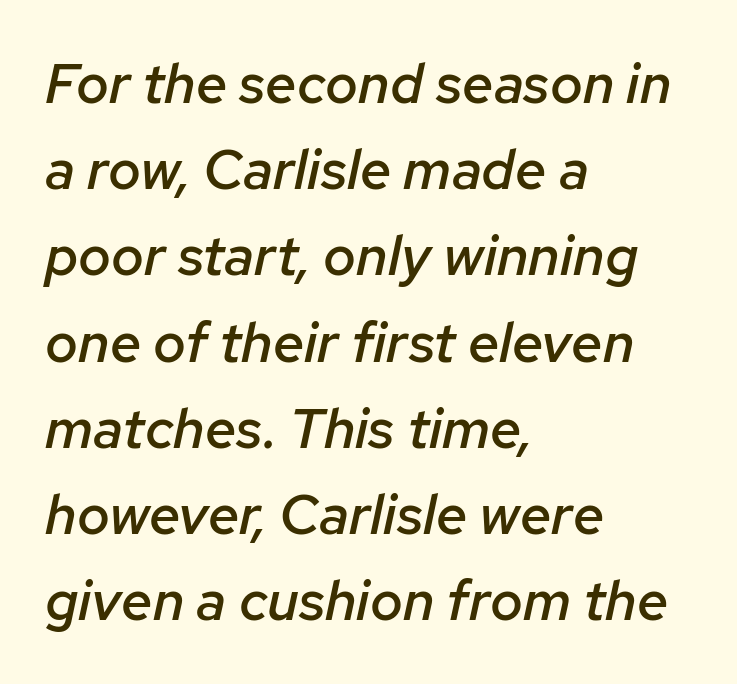
{"italic": "yes", "lean": "right", "slant_degrees": 12, "bold": "semi", "weight": "semibold", "width": "normal", "stroke_contrast": "low", "x_height": "medium", "monospaced": "no", "underline": "no", "align": "left", "line_spacing": "normal", "line_spacing_ratio": 1.54, "letter_spacing": "normal", "letter_spacing_em": 0.0, "glyph_px": 56}
